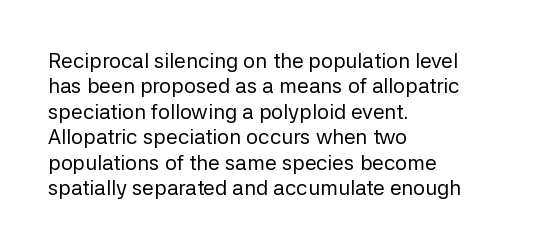
A bare baseline throughout the passage. Line beginnings align vertically; line endings do not. This sample uses plain, unmodified letter spacing. Posture: straight, roman, zero tilt. Is this a heavy cut? Hardly; it is regular or lighter.
